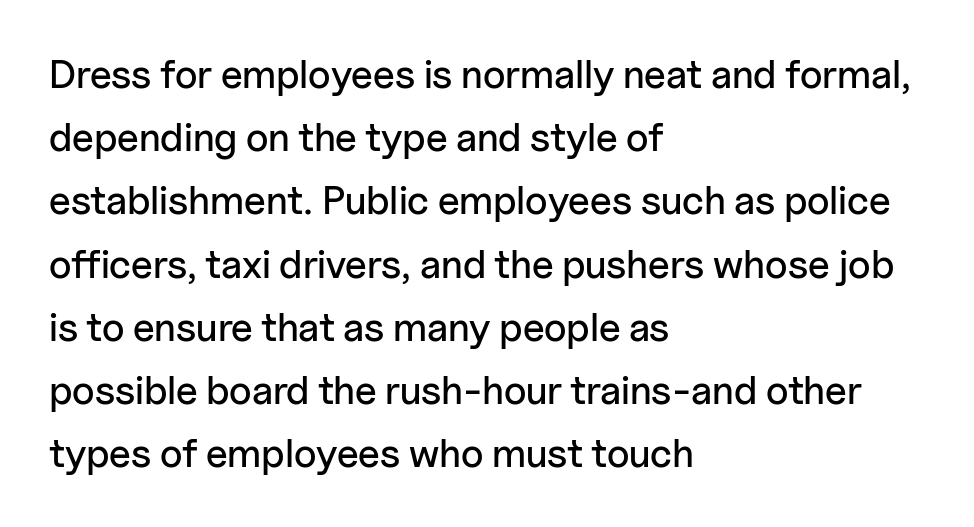
Q: Is the text italic (slanted)? A: No, it is upright.
Q: Is the typeface a serif or a sans-serif typeface? A: Sans-serif.
Q: Is the text underlined? A: No.
Q: How is the paragraph aligned? A: Left-aligned.
Q: Is the spacing between letters normal or unusually wide? A: Normal.
Q: Is the spacing between lines tight, normal or loose? A: Normal.
Q: Width (condensed, normal, or wide)? A: Normal.
Q: Stroke contrast? A: Low.
Q: x-height? A: Medium.
Q: Monospaced? A: No.
